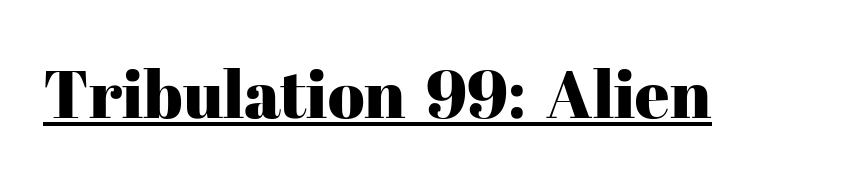
Q: Is the text italic (slanted)? A: No, it is upright.
Q: Is the typeface a serif or a sans-serif typeface? A: Serif.
Q: Is the text underlined? A: Yes.
Q: Is the spacing between letters normal or unusually wide? A: Normal.
Q: Width (condensed, normal, or wide)? A: Normal.
Q: Stroke contrast? A: High.
Q: x-height? A: Medium.
Q: Monospaced? A: No.
